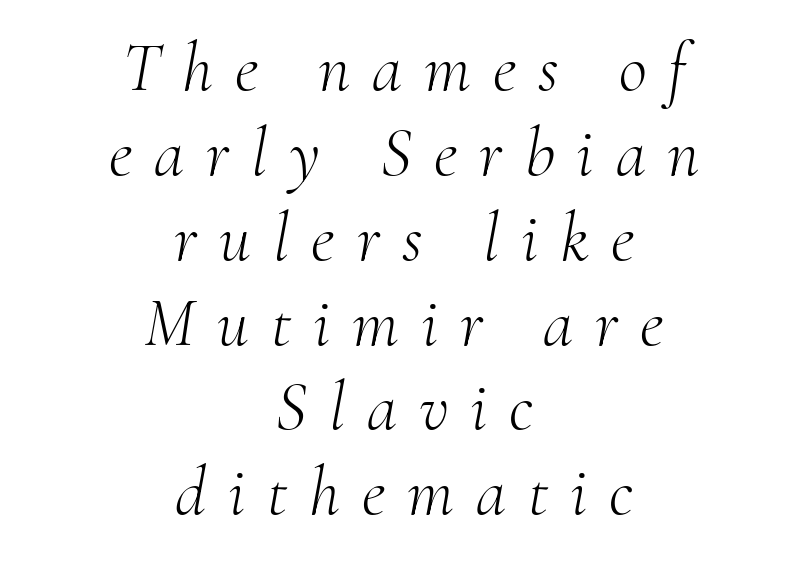
The image shows 69 px light serif type, italic (leaning right); set centered, line spacing 1.23x, unusually wide letter spacing (+0.32 em), not underlined; medium stroke contrast and a small x-height.
